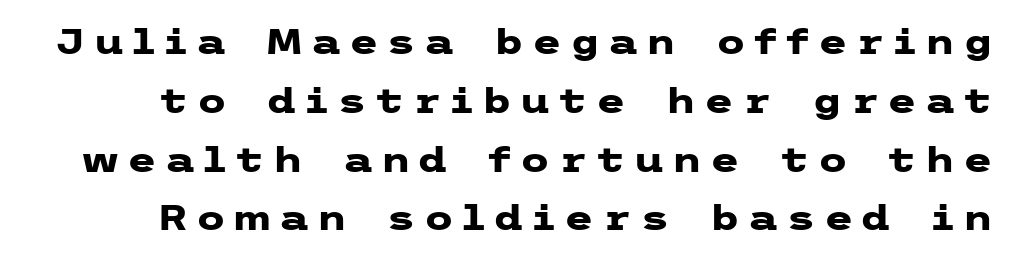
The image shows 34 px heavy, wide sans-serif type, upright; set line spacing 1.73x, unusually wide letter spacing (+0.24 em), not underlined; low stroke contrast and a medium x-height.
